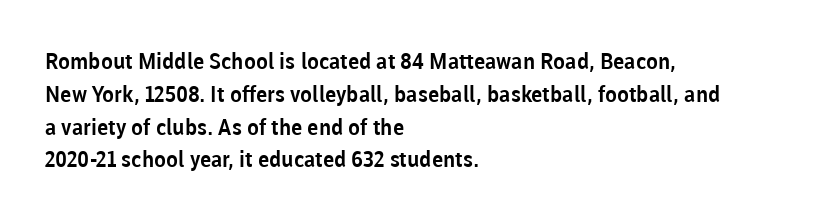
{"italic": "no", "underline": "no", "align": "left", "line_spacing": "normal", "line_spacing_ratio": 1.49, "letter_spacing": "normal", "letter_spacing_em": 0.0, "glyph_px": 22}
